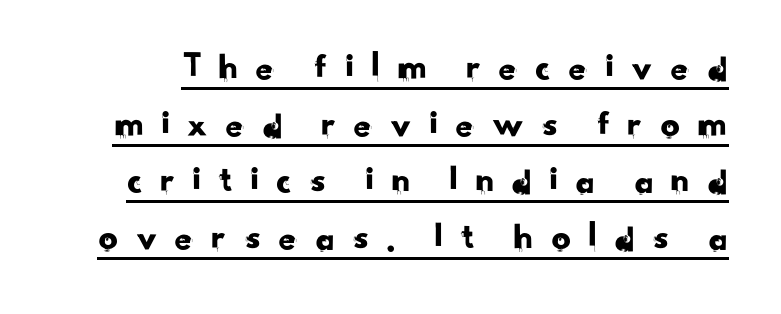
Q: Is the typeface a serif or a sans-serif typeface? A: Sans-serif.
Q: Is the text underlined? A: Yes.
Q: Is the spacing between letters normal or unusually wide? A: Unusually wide.
Q: Is the spacing between lines tight, normal or loose? A: Normal.
Q: Width (condensed, normal, or wide)? A: Normal.
Q: Stroke contrast? A: Low.
Q: x-height? A: Small.
Q: Monospaced? A: No.
